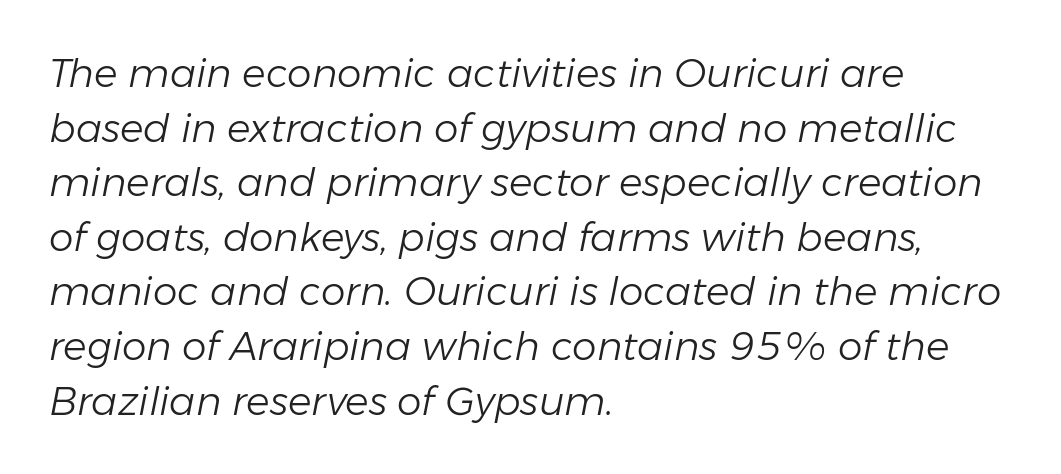
The image shows 39 px light type, italic (leaning right); set left-aligned, normal line spacing (1.4x), normal letter spacing, not underlined; low stroke contrast and a medium x-height.
